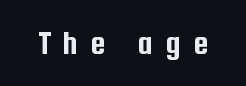
Q: Is the text italic (slanted)? A: No, it is upright.
Q: Is the typeface a serif or a sans-serif typeface? A: Sans-serif.
Q: Is the text underlined? A: No.
Q: Is the spacing between letters normal or unusually wide? A: Unusually wide.
Q: Width (condensed, normal, or wide)? A: Condensed.
Q: Stroke contrast? A: Low.
Q: x-height? A: Medium.
Q: Monospaced? A: No.
